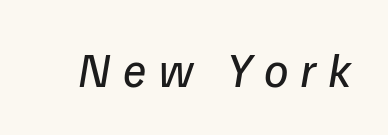
{"serif": "no", "bold": "no", "weight": "regular", "width": "normal", "stroke_contrast": "low", "x_height": "medium", "monospaced": "no", "underline": "no", "letter_spacing": "wide", "letter_spacing_em": 0.24, "glyph_px": 49}
